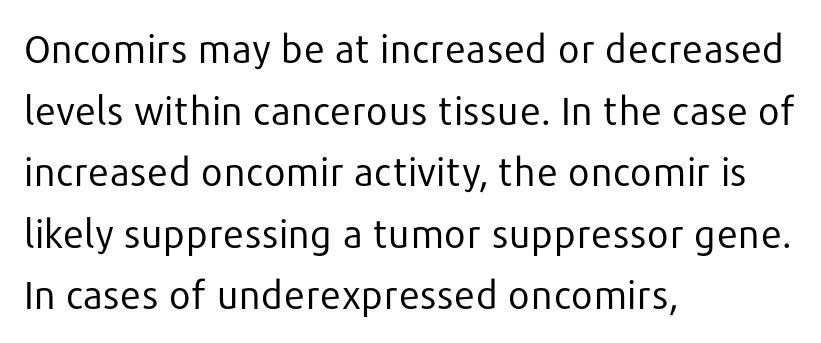
No letter is thick-stroked: the sample isn't bold. A bare baseline throughout the passage. Every stem runs plumb, perpendicular to the baseline. This is sans-serif lettering, the kind often seen on screens and signage. Evenly set lines give the paragraph a standard silhouette. Caption: standard tracking, unaltered.
